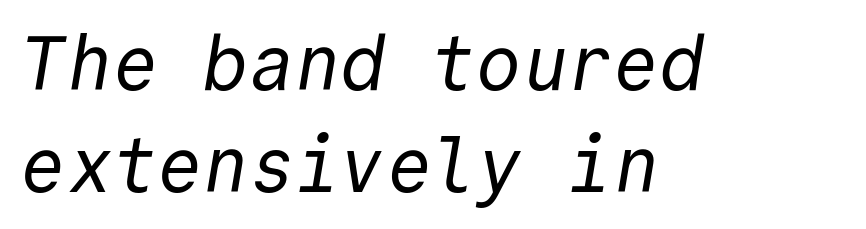
Evenly set lines give the paragraph a standard silhouette. The space beneath each line is pristine and unruled. Looks like terminal output: every glyph gets an equal slot. The face used here is rendered with its standard letterfit. Stroke thickness stays within the range of a standard reading face or lighter. Compared with a centered layout, this one pins lines to the left instead.
